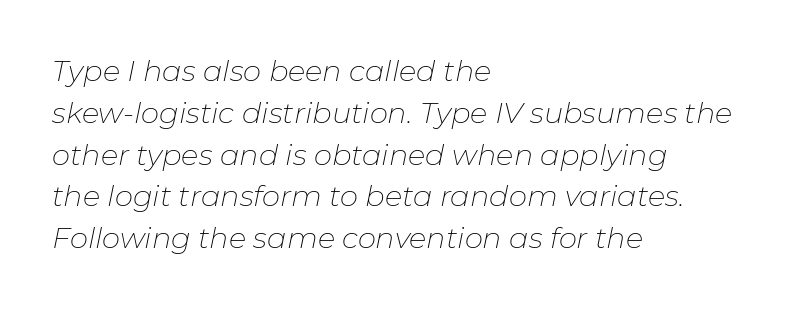
{"italic": "yes", "lean": "right", "slant_degrees": 11, "bold": "no", "weight": "thin", "width": "normal", "stroke_contrast": "low", "x_height": "medium", "monospaced": "no", "underline": "no", "align": "left", "line_spacing": "normal", "line_spacing_ratio": 1.44, "letter_spacing": "normal", "letter_spacing_em": 0.0, "glyph_px": 29}
